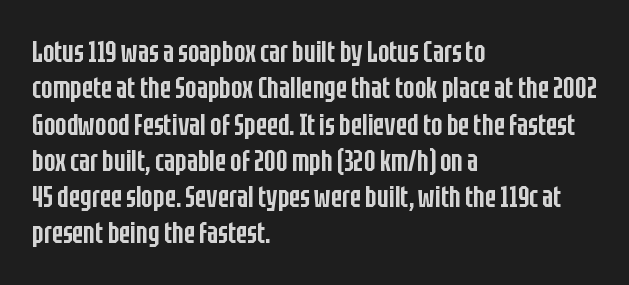
Teacher's note: observe the even left margin — that is flush-left alignment. In terms of posture, this sample is upright. Emphasis by weight is partial: semibold. No word sits above an underline.
